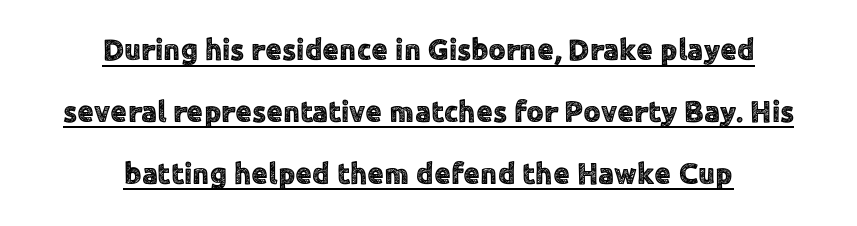
Q: Is the text italic (slanted)? A: No, it is upright.
Q: Is the typeface a serif or a sans-serif typeface? A: Sans-serif.
Q: Is the text underlined? A: Yes.
Q: How is the paragraph aligned? A: Centered.
Q: Is the spacing between letters normal or unusually wide? A: Normal.
Q: Is the spacing between lines tight, normal or loose? A: Loose.
Q: Width (condensed, normal, or wide)? A: Normal.
Q: x-height? A: Medium.
Q: Monospaced? A: No.
